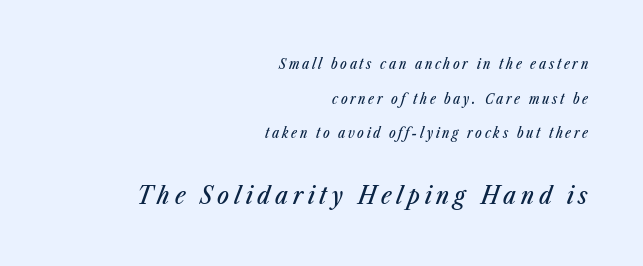
{"italic": "yes", "lean": "right", "slant_degrees": 23, "underline": "no", "align": "right", "line_spacing": "loose", "line_spacing_ratio": 2.47, "larger_block": "second", "size_ratio": 1.79, "glyph_px": 25}
